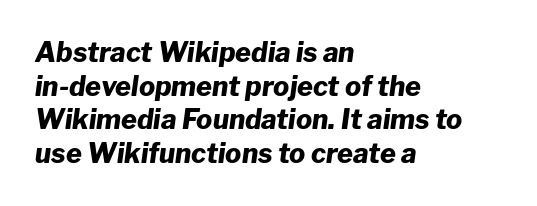
Caption: multi-line text, flush left, ragged right. The glyphs look as if they've been sheared to an angle. Every letter is thick-stroked: bold, no question. The passage shown has conventional tracking throughout. Quick note: interline space is typical. A bare baseline throughout the passage.
